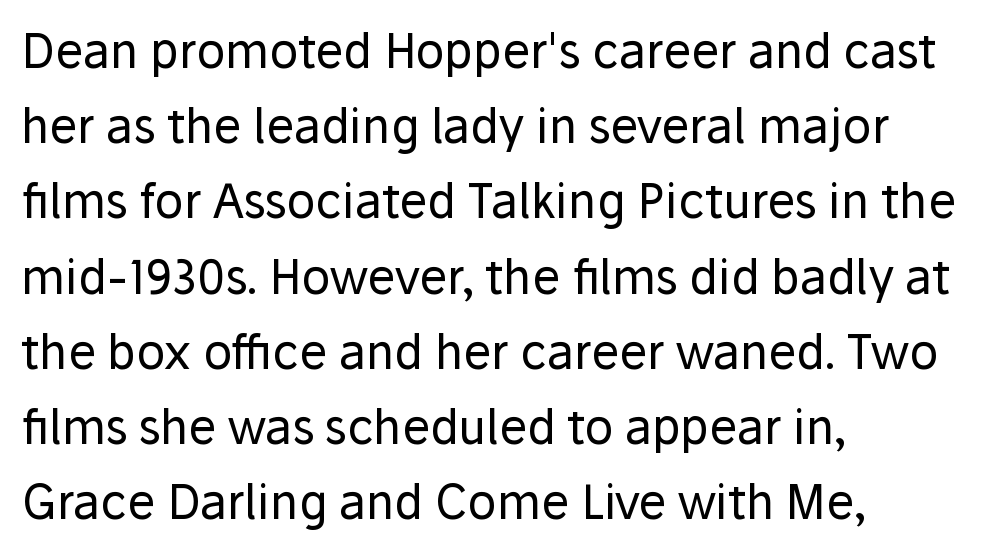
Q: Is the text bold? A: No.
Q: Is the text italic (slanted)? A: No, it is upright.
Q: Is the typeface a serif or a sans-serif typeface? A: Sans-serif.
Q: Is the text underlined? A: No.
Q: How is the paragraph aligned? A: Left-aligned.
Q: Is the spacing between letters normal or unusually wide? A: Normal.
Q: Is the spacing between lines tight, normal or loose? A: Normal.
Q: Width (condensed, normal, or wide)? A: Normal.
Q: Stroke contrast? A: Low.
Q: x-height? A: Medium.
Q: Monospaced? A: No.
